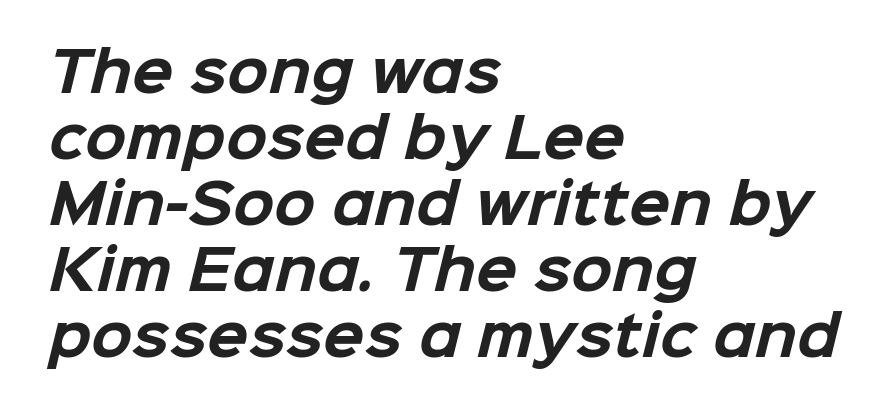
Q: Is the text bold? A: Yes.
Q: Is the typeface a serif or a sans-serif typeface? A: Sans-serif.
Q: Is the text underlined? A: No.
Q: How is the paragraph aligned? A: Left-aligned.
Q: Is the spacing between letters normal or unusually wide? A: Normal.
Q: Width (condensed, normal, or wide)? A: Normal.
Q: Stroke contrast? A: Low.
Q: x-height? A: Medium.
Q: Monospaced? A: No.
